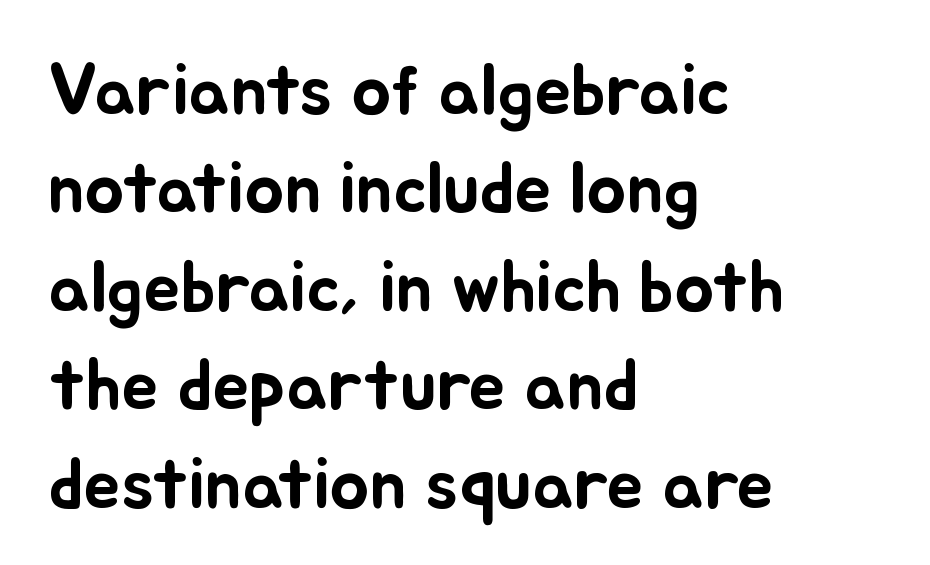
Q: Is the text italic (slanted)? A: No, it is upright.
Q: Is the text underlined? A: No.
Q: How is the paragraph aligned? A: Left-aligned.
Q: Is the spacing between letters normal or unusually wide? A: Normal.
Q: Is the spacing between lines tight, normal or loose? A: Normal.
Q: Width (condensed, normal, or wide)? A: Normal.
Q: Stroke contrast? A: Low.
Q: x-height? A: Small.
Q: Monospaced? A: No.
